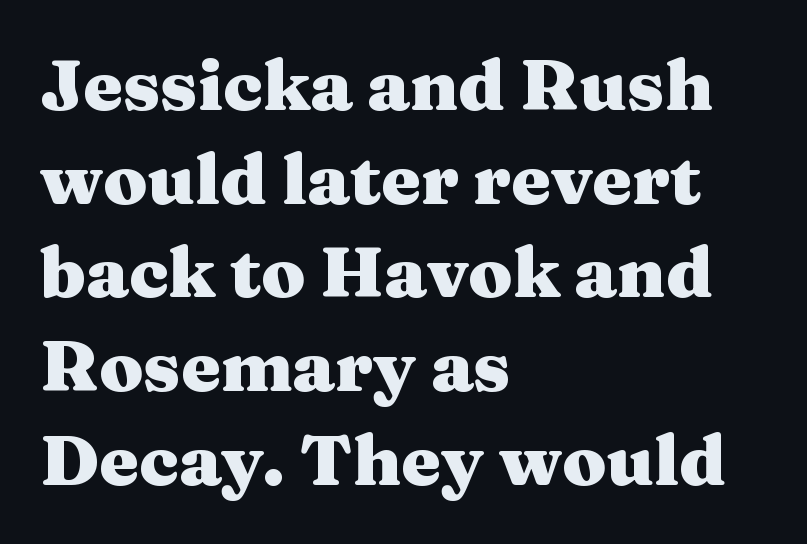
The image shows 71 px heavy, wide serif type, upright; set left-aligned, normal line spacing (1.32x), normal letter spacing, not underlined; medium stroke contrast and a medium x-height.
